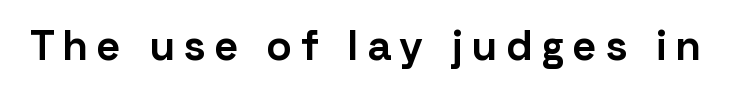
The image shows 42 px bold sans-serif type, upright; set unusually wide letter spacing (+0.23 em), not underlined; low stroke contrast and a medium x-height.
